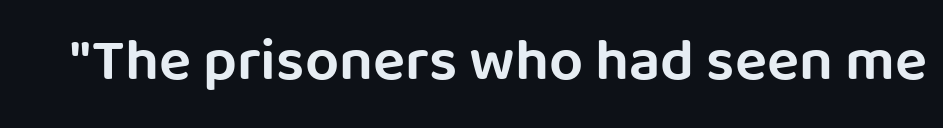
The image shows 60 px sans-serif type, upright; set normal letter spacing, not underlined; low stroke contrast and a large x-height.
